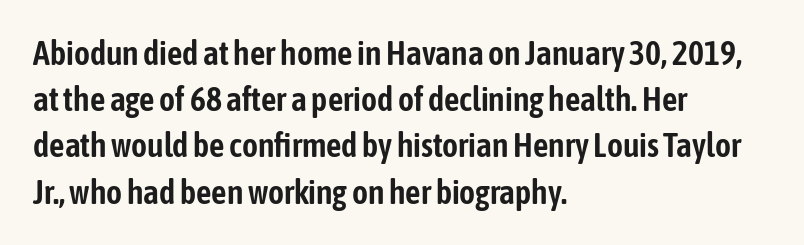
The lettering holds an erect, upright posture throughout. Here the designer chose a conventional face with non-uniform glyph widths. The text block is weighted toward the left margin, trailing off unevenly rightward. Type style note: lacks serifs.
